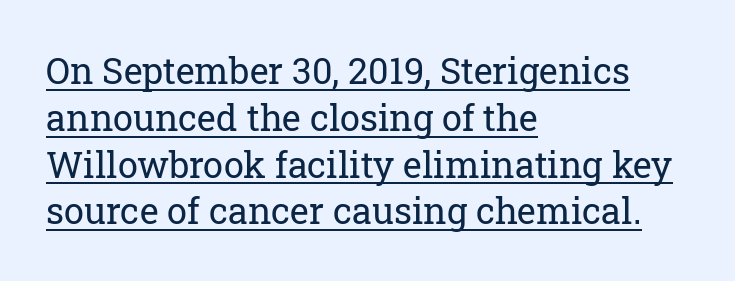
{"serif": "yes", "italic": "no", "bold": "no", "weight": "regular", "width": "normal", "stroke_contrast": "low", "x_height": "medium", "monospaced": "no", "underline": "yes", "align": "left", "line_spacing": "normal", "line_spacing_ratio": 1.3, "letter_spacing": "normal", "letter_spacing_em": 0.0, "glyph_px": 36}
